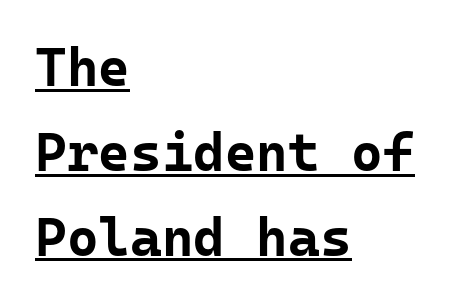
Q: Is the text bold? A: Yes.
Q: Is the text italic (slanted)? A: No, it is upright.
Q: Is the typeface a serif or a sans-serif typeface? A: Sans-serif.
Q: Is the text underlined? A: Yes.
Q: How is the paragraph aligned? A: Left-aligned.
Q: Is the spacing between letters normal or unusually wide? A: Normal.
Q: Is the spacing between lines tight, normal or loose? A: Normal.
Q: Width (condensed, normal, or wide)? A: Normal.
Q: Stroke contrast? A: Low.
Q: x-height? A: Medium.
Q: Monospaced? A: Yes.
